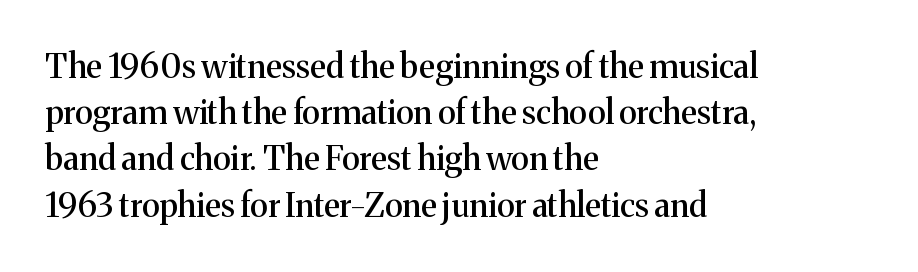
{"serif": "yes", "italic": "no", "width": "normal", "stroke_contrast": "medium", "x_height": "medium", "monospaced": "no", "underline": "no", "align": "left", "line_spacing": "normal", "line_spacing_ratio": 1.4, "letter_spacing": "normal", "letter_spacing_em": 0.0, "glyph_px": 33}
